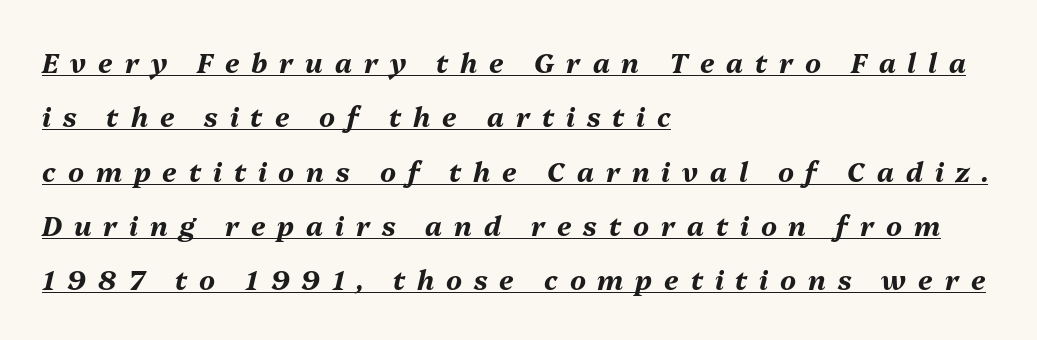
Notice how thick the strokes are: this is what a full bold looks like. Is there an underline? Yes — a line sits under the letters. The horizontal fit of the characters is loose and conspicuously gappy. Characters are canted at an angle relative to the baseline's perpendicular. Regarding leading, the lines here are spaced well apart.
